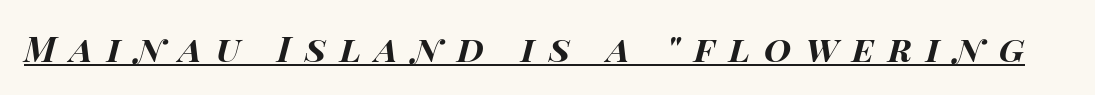
{"italic": "yes", "lean": "right", "slant_degrees": 14, "bold": "yes", "weight": "bold", "width": "wide", "stroke_contrast": "high", "x_height": "large", "monospaced": "no", "underline": "yes", "letter_spacing": "wide", "letter_spacing_em": 0.4, "glyph_px": 35}
